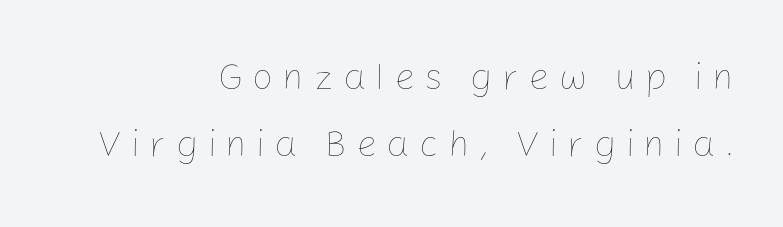
The image shows 37 px thin type, upright; set right-aligned, line spacing 1.81x, unusually wide letter spacing (+0.25 em), not underlined; low stroke contrast and a medium x-height.
